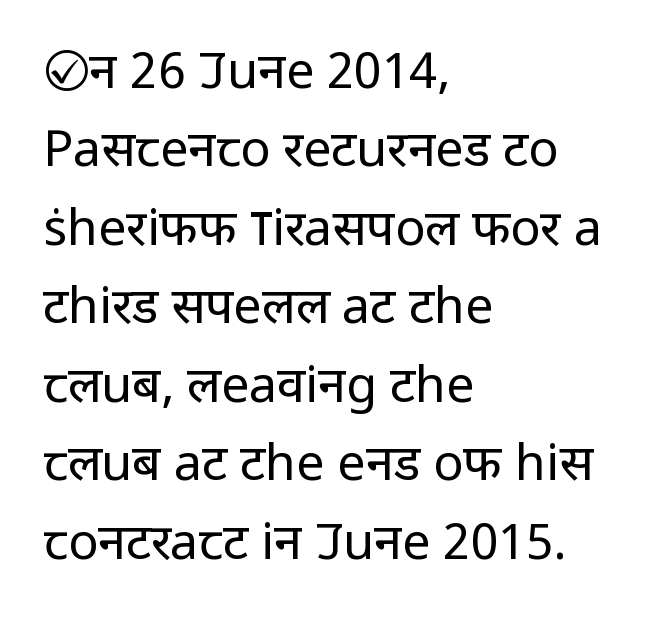
Letterform terminals end flat and unadorned throughout the passage. Left-aligned paragraph, ragged on the right. Quick note: not italic, upright. Words appear dense and cohesive because spacing is normal. The rows are spaced the way most documents space them. You could not count columns in this text — the font is proportionally spaced.
